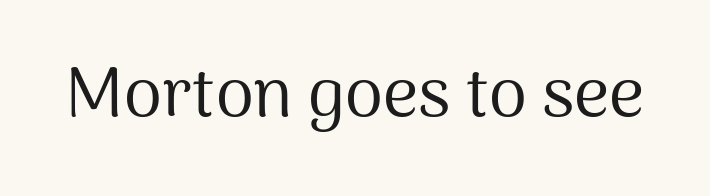
The foot of each line stays bare and open. The rendering uses natural spacing where letterforms have individual widths. This reads as an unemphasized weight, regular at the heaviest. These lines keep a tight, regular rhythm from letter to letter.
